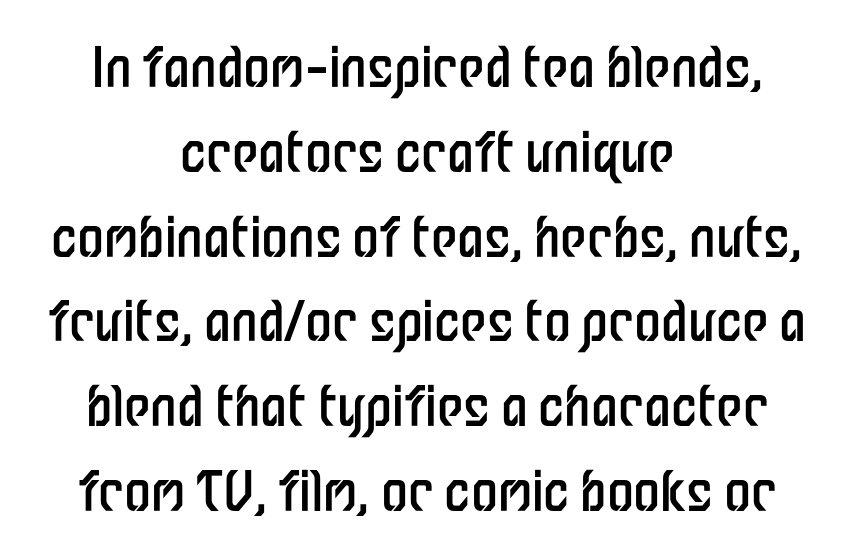
If you measured baseline to baseline, you'd find a middling distance. Spacing verdict: proportional, widths tailored to each character. Neither beginnings nor endings align; midpoints do. Posture: straight, roman, zero tilt. Check the space under the baseline: it is left empty.
